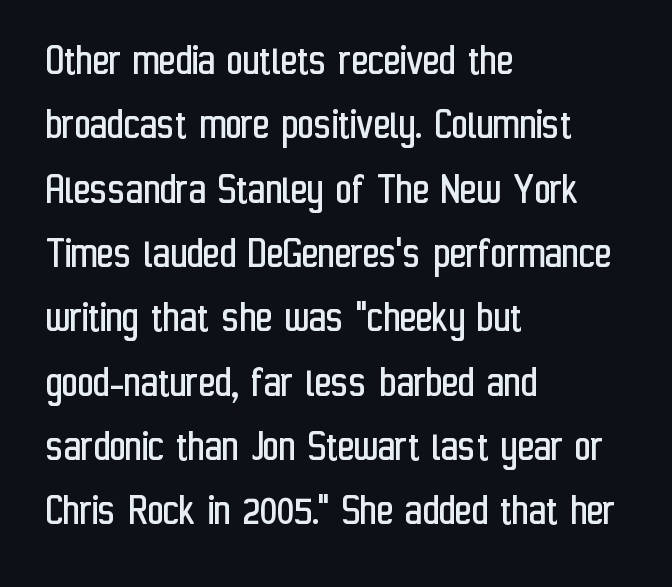
The image shows 45 px regular-weight, condensed sans-serif type, upright; set left-aligned, normal line spacing (1.43x), normal letter spacing, not underlined; low stroke contrast and a medium x-height.
